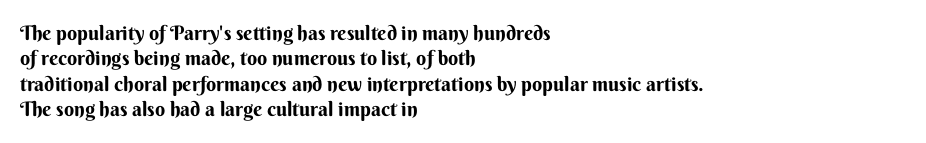
Characters follow at the spacing the type designer built in. What's the leading like? Ordinary, nothing unusual. Horizontal alignment here is leftward, the default for most running prose. The words here are not underlined. The typesetting leans heavy: a genuine bold.
